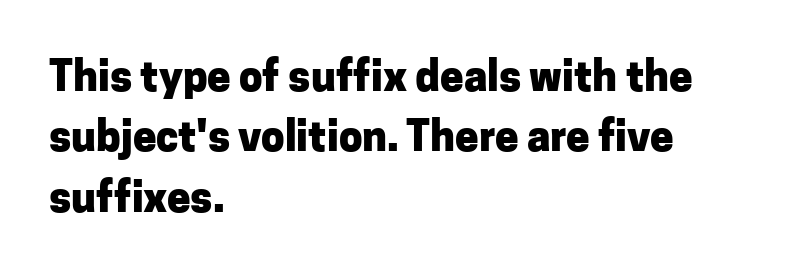
{"serif": "no", "italic": "no", "bold": "yes", "weight": "heavy", "width": "normal", "stroke_contrast": "low", "x_height": "medium", "monospaced": "no", "underline": "no", "align": "left", "line_spacing": "normal", "line_spacing_ratio": 1.44, "letter_spacing": "normal", "letter_spacing_em": 0.0, "glyph_px": 42}
